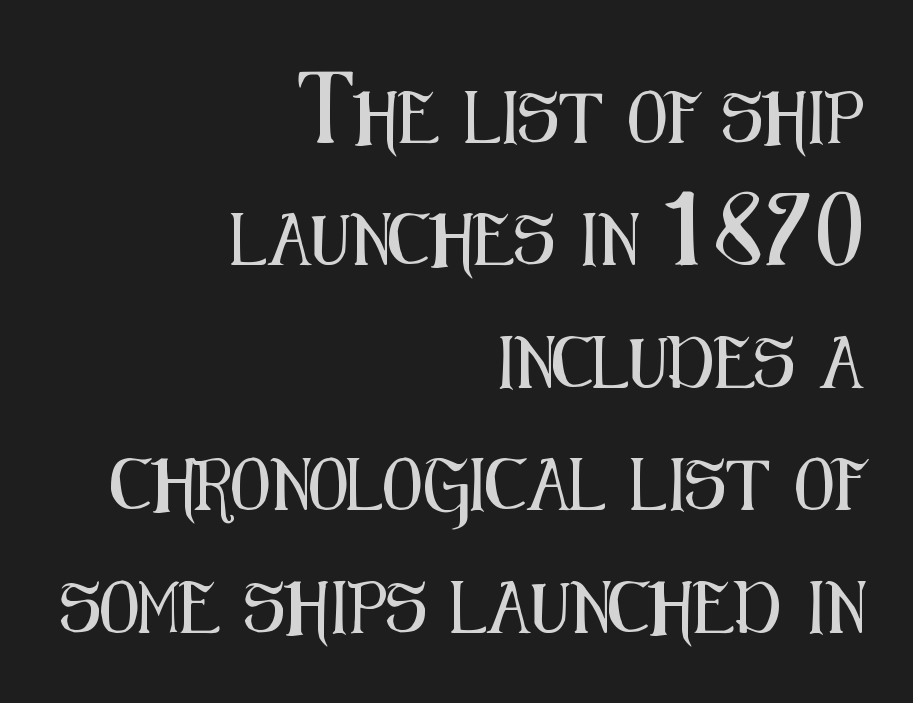
Q: Is the text italic (slanted)? A: No, it is upright.
Q: Is the text underlined? A: No.
Q: How is the paragraph aligned? A: Right-aligned.
Q: Is the spacing between letters normal or unusually wide? A: Normal.
Q: Is the spacing between lines tight, normal or loose? A: Loose.
Q: Width (condensed, normal, or wide)? A: Condensed.
Q: Stroke contrast? A: Medium.
Q: x-height? A: Medium.
Q: Monospaced? A: No.
